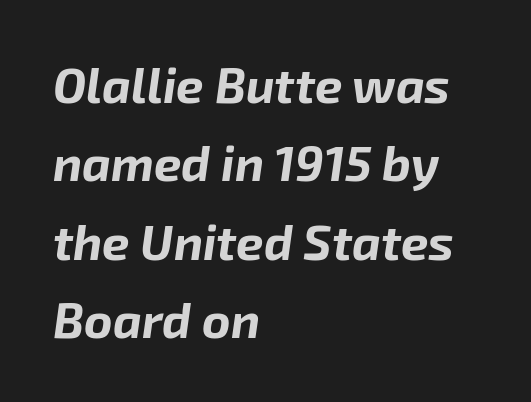
Q: Is the text bold? A: Yes.
Q: Is the text italic (slanted)? A: Yes, it leans right by about 8 degrees.
Q: Is the text underlined? A: No.
Q: How is the paragraph aligned? A: Left-aligned.
Q: Is the spacing between letters normal or unusually wide? A: Normal.
Q: Is the spacing between lines tight, normal or loose? A: Normal.
Q: Width (condensed, normal, or wide)? A: Normal.
Q: Stroke contrast? A: Low.
Q: x-height? A: Medium.
Q: Monospaced? A: No.
